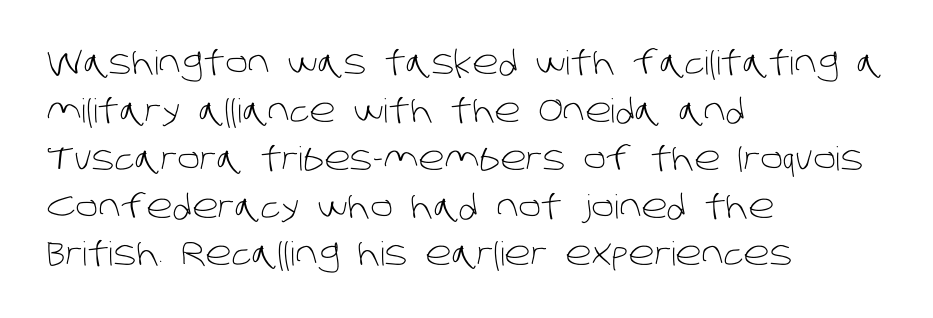
Bold? No — there's no thickening of the strokes. Do the characters align in a grid? No, the font is proportional. Is this a sans? Yes — the strokes have no serifs. Observe the ordinary spacing: letters are neighbours, not strangers. Check the space under the baseline: it is left empty.
